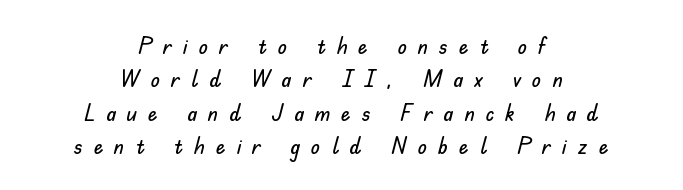
The letters are spread apart with noticeably loose tracking. Line starts and ends both wander, symmetrically. Quick note: underline off. The passage shown stacks its lines at a standard gap.
